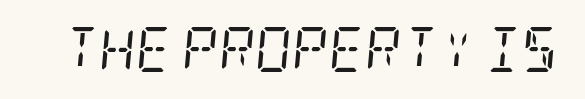
{"serif": "yes", "italic": "yes", "lean": "right", "slant_degrees": 5, "bold": "no", "weight": "regular", "width": "condensed", "stroke_contrast": "low", "x_height": "large", "underline": "no", "letter_spacing": "normal", "letter_spacing_em": 0.0, "glyph_px": 45}
